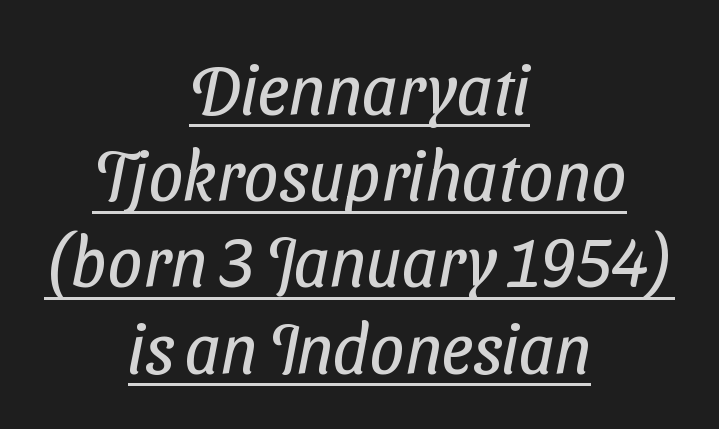
The image shows 69 px regular-weight, condensed sans-serif type; set centered, normal line spacing (1.25x), normal letter spacing, underlined; low stroke contrast and a medium x-height.
